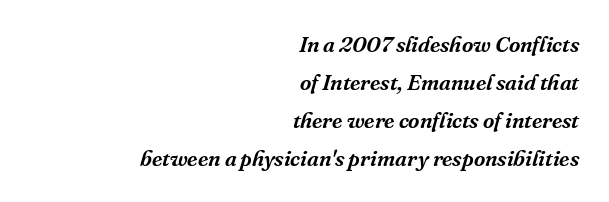
Characters follow at the spacing the type designer built in. When letters slant like this, we call the style italic. Short and long lines alike share a common ending point at right. The strip under each line holds only bare page.
